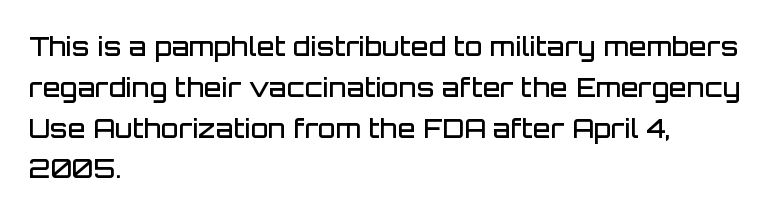
The image shows 26 px text type, upright; set left-aligned, normal line spacing (1.57x), normal letter spacing, not underlined.
